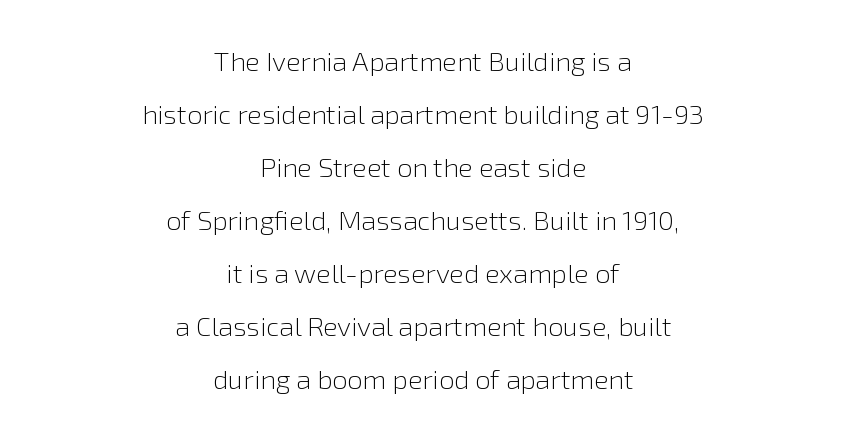
Leading is clearly above the norm, producing a sparse column. Inter-character spacing is left at the font's built-in metrics. This rendering uses center alignment, leaving both contours irregular but symmetric. Ink coverage per letter is moderate at most.
